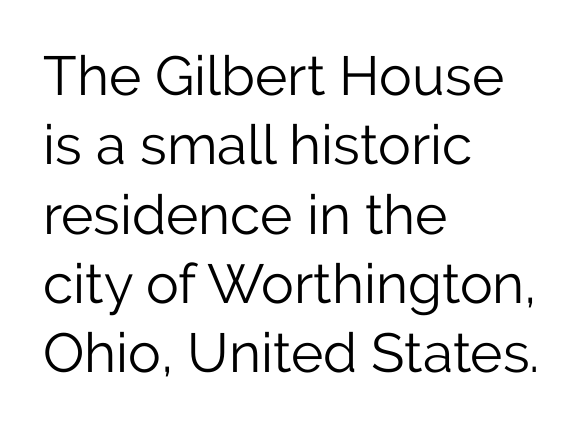
This reads as an unemphasized weight, regular at the heaviest. Proportional: the letters do not fall into vertical columns. Does the type have serifs? No, each stem ends abruptly. This sample keeps an unexceptional amount of space between lines. Spacing between characters is what you'd get straight out of the box. Upright lettering throughout.
